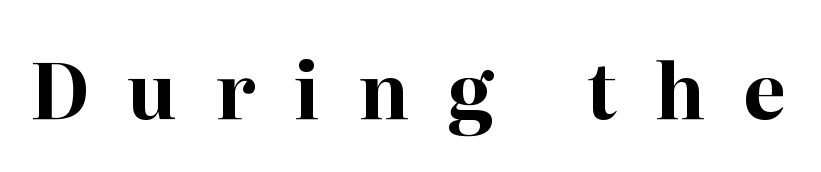
Check under the words: just untouched page. Substantial extra tracking has been applied to these lines. Heavy, bold letterforms. A typesetter would label this face a serif.
